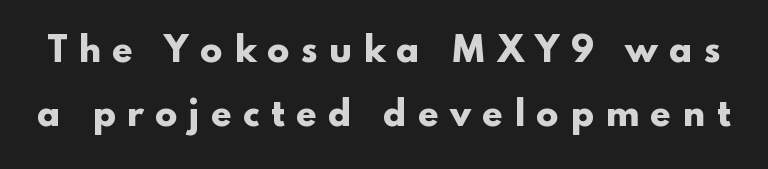
Q: Is the text bold? A: Yes.
Q: Is the text italic (slanted)? A: No, it is upright.
Q: Is the typeface a serif or a sans-serif typeface? A: Sans-serif.
Q: Is the text underlined? A: No.
Q: Is the spacing between letters normal or unusually wide? A: Unusually wide.
Q: Is the spacing between lines tight, normal or loose? A: Loose.
Q: Width (condensed, normal, or wide)? A: Wide.
Q: Stroke contrast? A: Low.
Q: x-height? A: Small.
Q: Monospaced? A: No.
